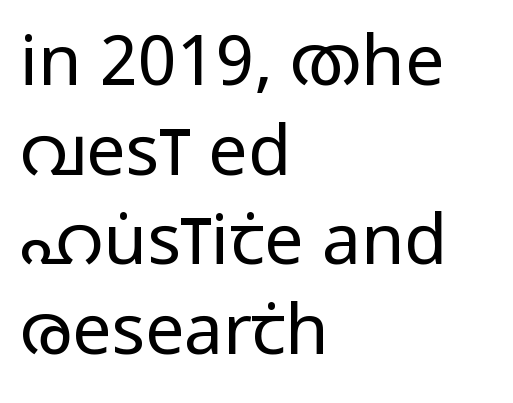
The image shows 70 px regular-weight, condensed sans-serif type, upright; set left-aligned, normal line spacing (1.28x), normal letter spacing, not underlined; low stroke contrast and a large x-height.
